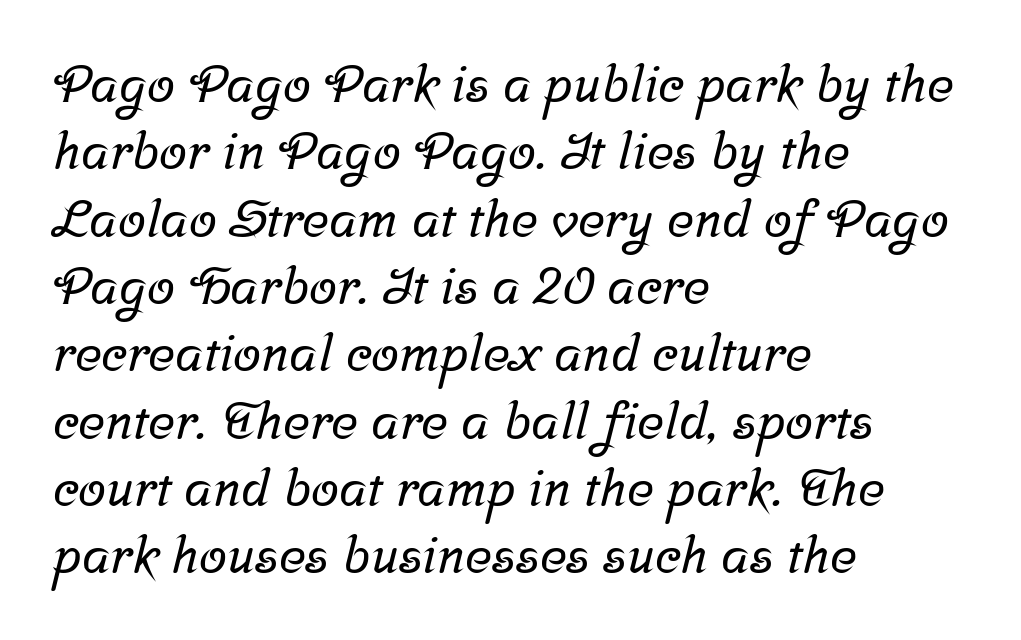
{"width": "normal", "stroke_contrast": "low", "x_height": "medium", "monospaced": "no", "underline": "no", "align": "left", "line_spacing": "normal", "line_spacing_ratio": 1.32, "letter_spacing": "normal", "letter_spacing_em": 0.0, "glyph_px": 51}
